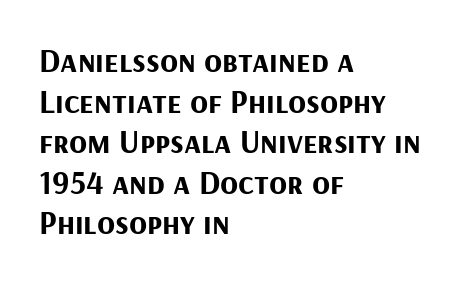
Short note: letters normally spaced. Stroke thickness is high; the sample reads as a true bold. Nothing sits at the stroke ends, so this counts as sans-serif. The font's upright variant was chosen for this text. The rendering uses natural spacing where letterforms have individual widths. Caption: multi-line text, flush left, ragged right.
